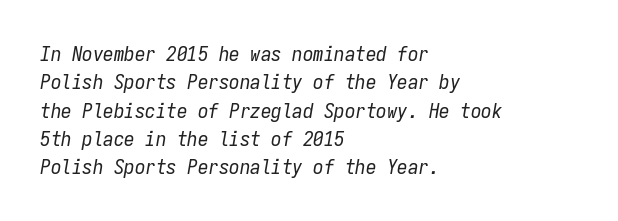
The image shows 21 px text type, italic (leaning right); set left-aligned, normal line spacing (1.35x), normal letter spacing, not underlined.
